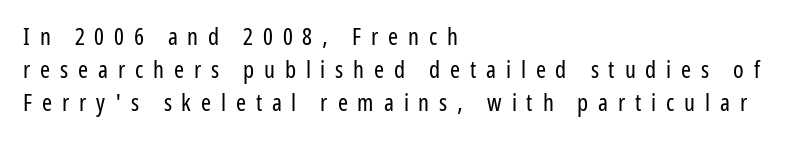
No italicization has been applied; the sample stays upright. Look at the tracking — it's clearly loosened, letters drifting apart. The rendering anchors every line to the left-hand side. Anything drawn beneath the words? Only blank space. Stem width sits at or under what a default text font uses. Notice how descenders clear the ascenders below comfortably — that's standard leading.
